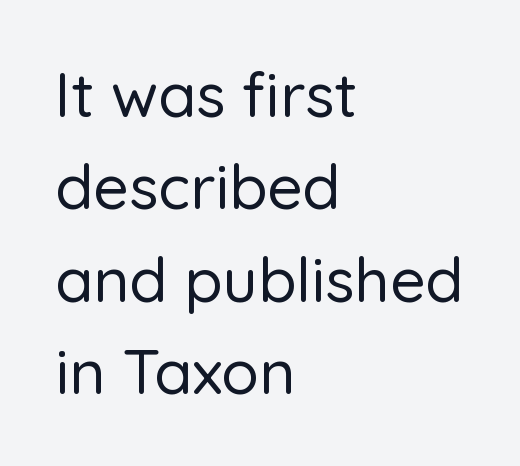
The image shows 62 px sans-serif type, upright; set left-aligned, normal line spacing (1.49x), normal letter spacing, not underlined; low stroke contrast and a medium x-height.
